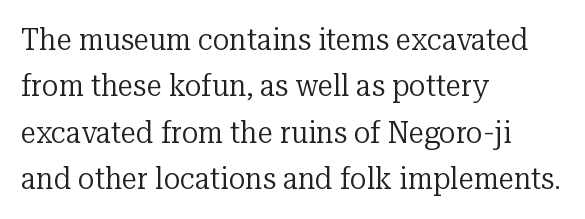
The image shows 31 px regular-weight serif type, upright; set left-aligned, normal line spacing (1.5x), normal letter spacing, not underlined; low stroke contrast and a medium x-height.
